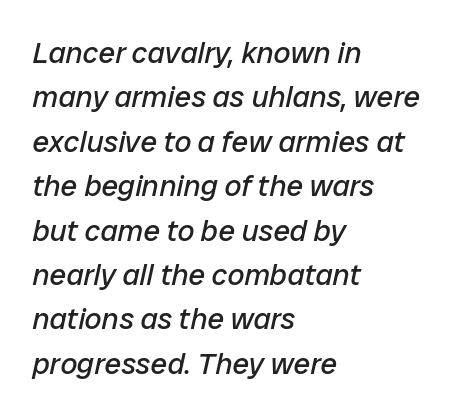
Q: Is the text bold? A: No.
Q: Is the text italic (slanted)? A: Yes, it leans right by about 12 degrees.
Q: Is the text underlined? A: No.
Q: How is the paragraph aligned? A: Left-aligned.
Q: Is the spacing between letters normal or unusually wide? A: Normal.
Q: Is the spacing between lines tight, normal or loose? A: Normal.
Q: Width (condensed, normal, or wide)? A: Normal.
Q: Stroke contrast? A: Low.
Q: x-height? A: Medium.
Q: Monospaced? A: No.
